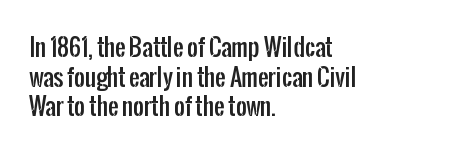
{"italic": "no", "underline": "no", "align": "left", "line_spacing": "normal", "line_spacing_ratio": 1.29, "letter_spacing": "normal", "letter_spacing_em": 0.0, "glyph_px": 23}
